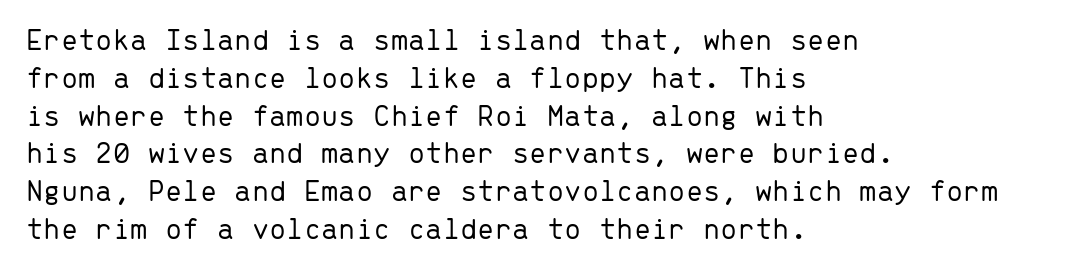
The image shows 31 px light sans-serif type, upright, monospaced; set left-aligned, line spacing 1.22x, normal letter spacing, not underlined; low stroke contrast and a medium x-height.
